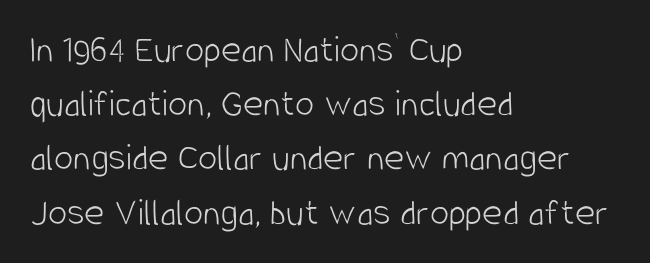
Spacing between characters is what you'd get straight out of the box. Summary of weight: not heavy and not bold. Characters remain perfectly vertical along every line. A classic flush-left, rag-right setting is used for this passage.
